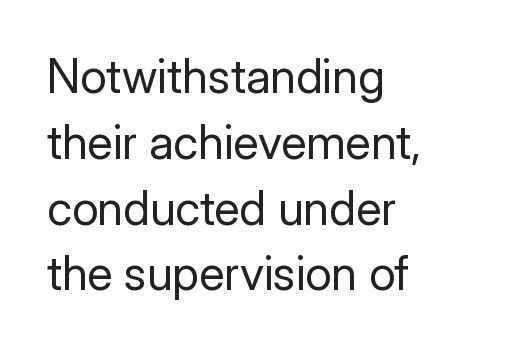
The designer went with a sans here, leaving each stem footless. Characters follow at the spacing the type designer built in. Rows of type keep a routine distance in the vertical direction. A quiet, ordinary-to-light weight characterises the typeface. Italic? Not at all — the glyphs are vertical.
